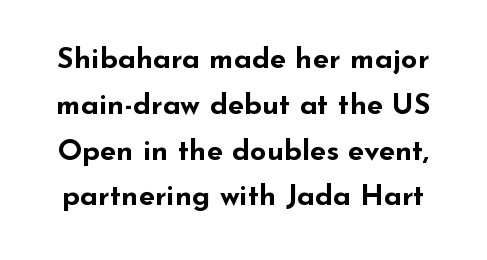
Do the characters align in a grid? No, the font is proportional. Quick note: not italic, upright. The gap between lines stays unmarked. You can tell from the bare stems that sans-serif type was used. The vertical gap from one line to the next is medium.
